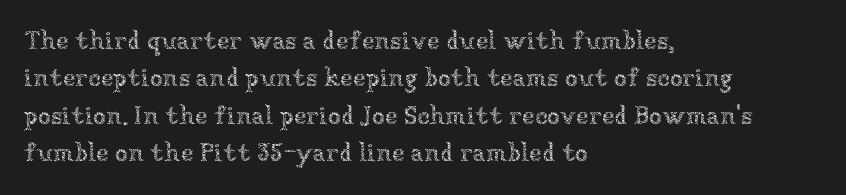
{"italic": "no", "bold": "no", "underline": "no", "align": "left", "line_spacing": "normal", "line_spacing_ratio": 1.44, "letter_spacing": "normal", "letter_spacing_em": 0.0, "glyph_px": 26}
